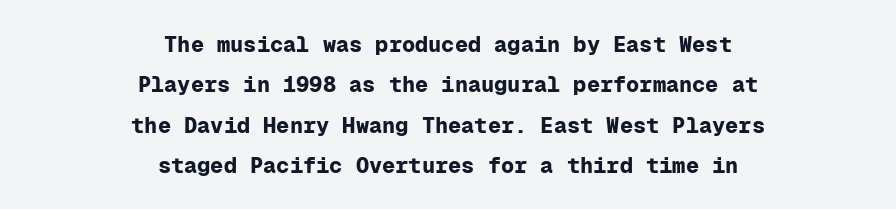
Q: Is the text bold? A: Yes.
Q: Is the text italic (slanted)? A: No, it is upright.
Q: Is the text underlined? A: No.
Q: How is the paragraph aligned? A: Centered.
Q: Is the spacing between letters normal or unusually wide? A: Normal.
